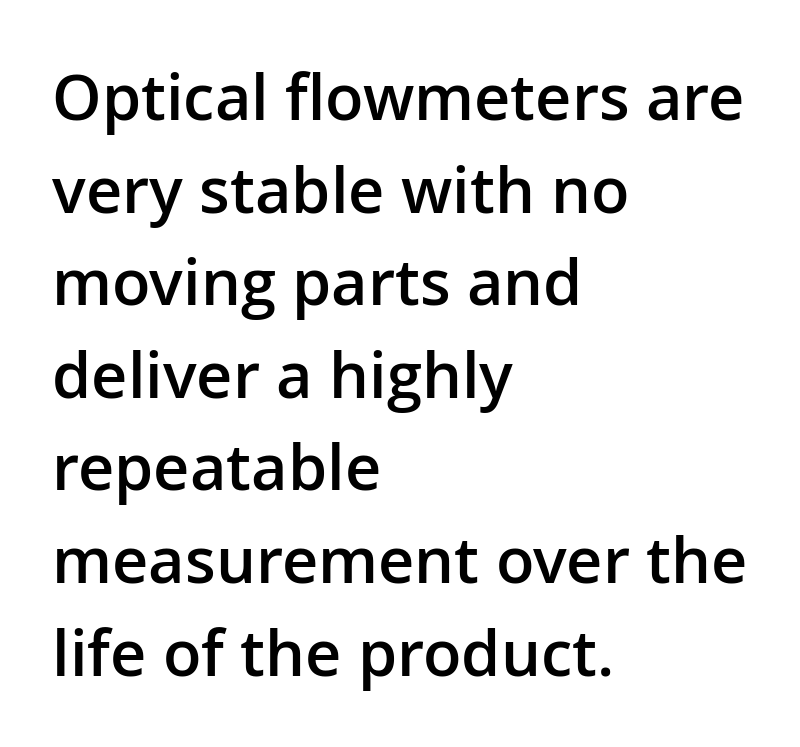
The image shows 63 px semibold sans-serif type, upright; set left-aligned, normal line spacing (1.47x), normal letter spacing, not underlined; low stroke contrast and a medium x-height.
